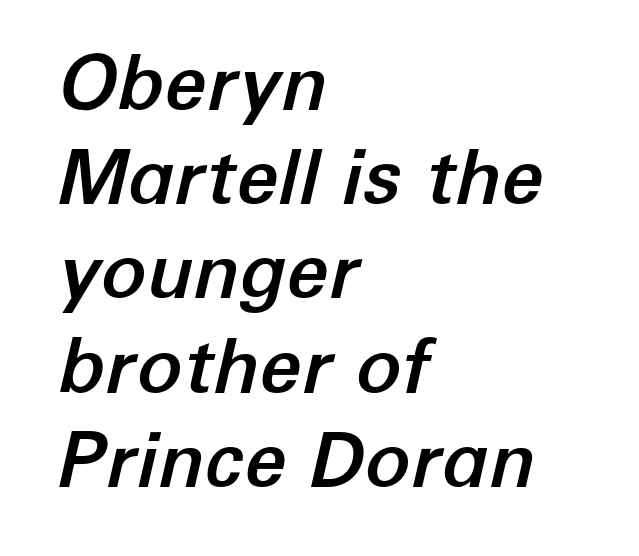
Q: Is the text italic (slanted)? A: Yes, it leans right by about 12 degrees.
Q: Is the text underlined? A: No.
Q: How is the paragraph aligned? A: Left-aligned.
Q: Is the spacing between letters normal or unusually wide? A: Normal.
Q: Width (condensed, normal, or wide)? A: Normal.
Q: Stroke contrast? A: Low.
Q: x-height? A: Medium.
Q: Monospaced? A: No.
